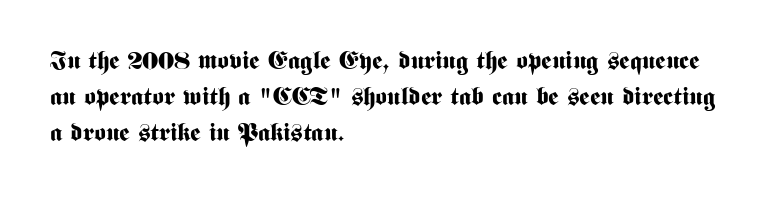
Nope, not italic — everything's standing straight. A normal amount of white space separates one row of letters from the next. Pretty heavy lettering here — definitely bold. Line starts are locked; line ends wander. Tracking here is standard; glyphs follow each other at the usual distance. Decoration check: the copy has no underline.
